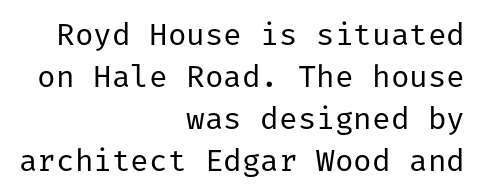
The image shows 31 px regular-weight sans-serif type, upright; set right-aligned, normal line spacing (1.35x), normal letter spacing, not underlined; low stroke contrast and a medium x-height.
